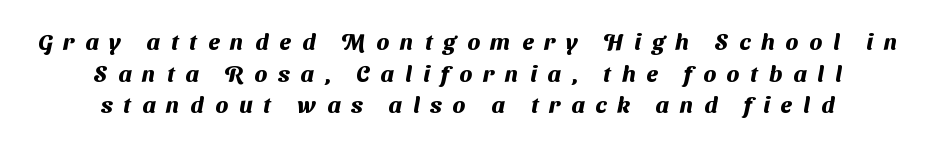
{"bold": "yes", "underline": "no", "align": "center", "line_spacing": "normal", "line_spacing_ratio": 1.38, "letter_spacing": "wide", "letter_spacing_em": 0.48, "glyph_px": 23}
